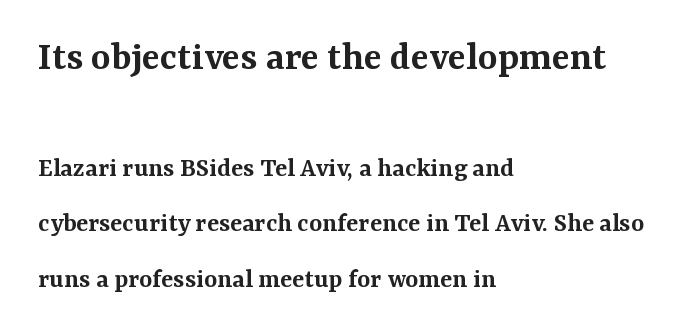
The image shows 42 px semibold serif type, upright; set left-aligned, loose line spacing (1.98x), normal letter spacing, not underlined; the first (top) block is 1.5x larger; medium stroke contrast and a medium x-height.
